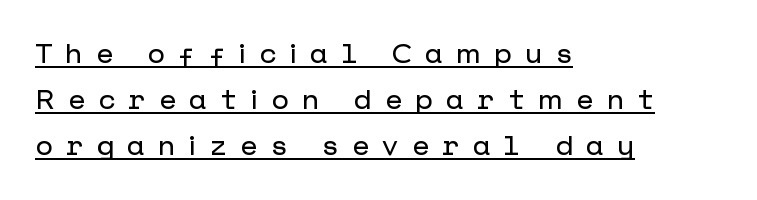
Q: Is the text italic (slanted)? A: No, it is upright.
Q: Is the typeface a serif or a sans-serif typeface? A: Sans-serif.
Q: Is the text underlined? A: Yes.
Q: How is the paragraph aligned? A: Left-aligned.
Q: Is the spacing between letters normal or unusually wide? A: Unusually wide.
Q: Is the spacing between lines tight, normal or loose? A: Normal.
Q: Width (condensed, normal, or wide)? A: Normal.
Q: Stroke contrast? A: Low.
Q: x-height? A: Medium.
